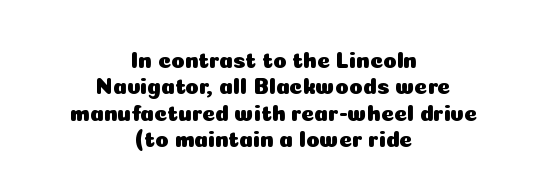
The image shows 22 px text type, upright; set centered, line spacing 1.2x, normal letter spacing, not underlined.
